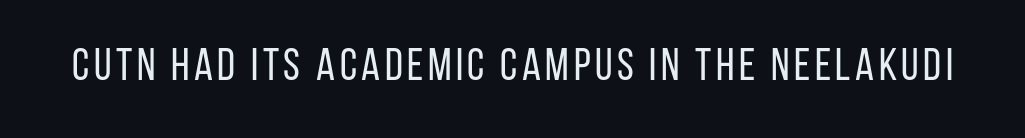
Q: Is the text bold? A: No.
Q: Is the text italic (slanted)? A: No, it is upright.
Q: Is the typeface a serif or a sans-serif typeface? A: Sans-serif.
Q: Is the text underlined? A: No.
Q: Width (condensed, normal, or wide)? A: Condensed.
Q: Stroke contrast? A: Low.
Q: x-height? A: Large.
Q: Monospaced? A: No.
